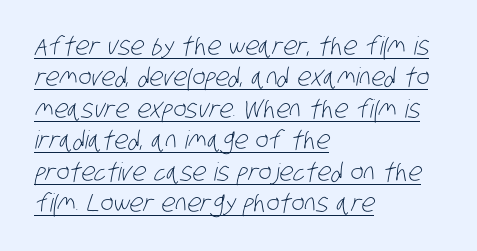
The image shows 25 px text type; set left-aligned, normal line spacing (1.26x), normal letter spacing, underlined.
